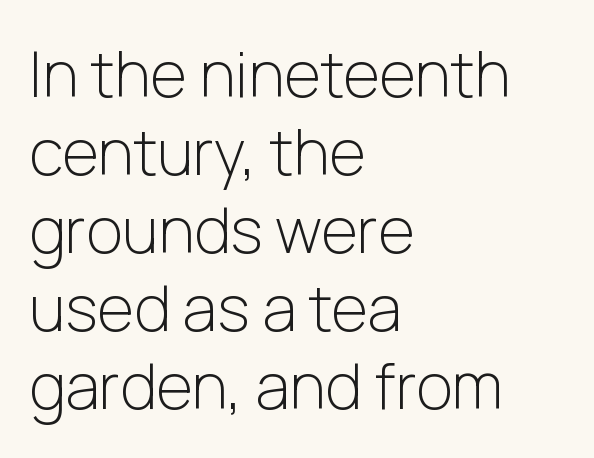
The image shows 63 px light sans-serif type, upright; set left-aligned, line spacing 1.24x, normal letter spacing, not underlined; low stroke contrast and a medium x-height.
